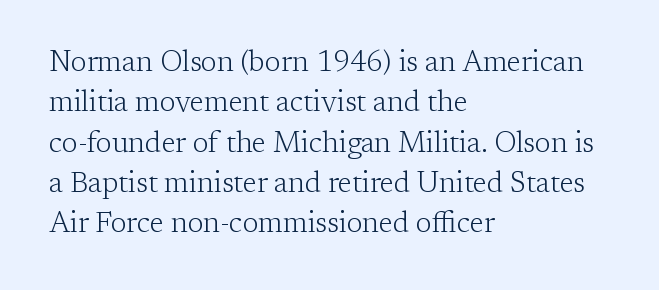
The image shows 29 px light serif type, upright; set left-aligned, normal line spacing (1.39x), normal letter spacing, not underlined; low stroke contrast and a medium x-height.
